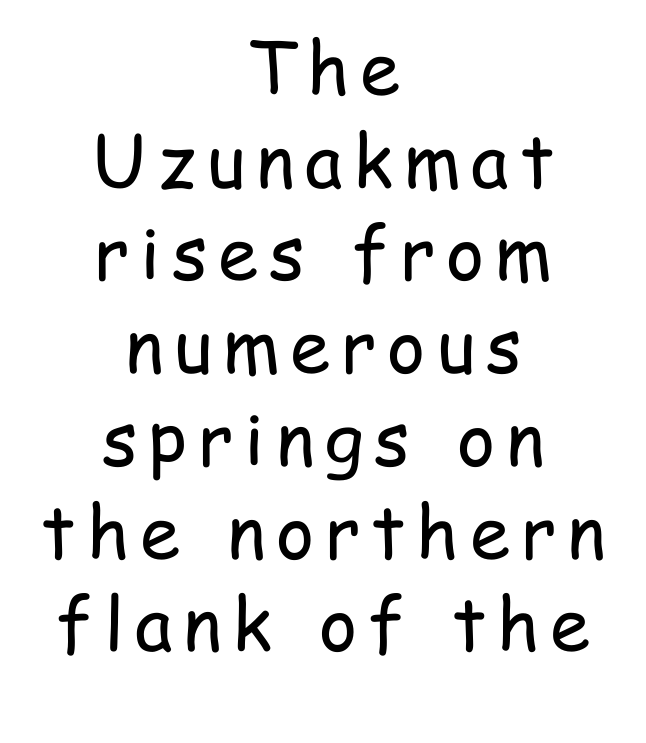
{"serif": "no", "italic": "no", "bold": "no", "weight": "regular", "width": "condensed", "stroke_contrast": "low", "x_height": "medium", "monospaced": "no", "underline": "no", "align": "center", "line_spacing": "normal", "line_spacing_ratio": 1.27, "glyph_px": 73}
